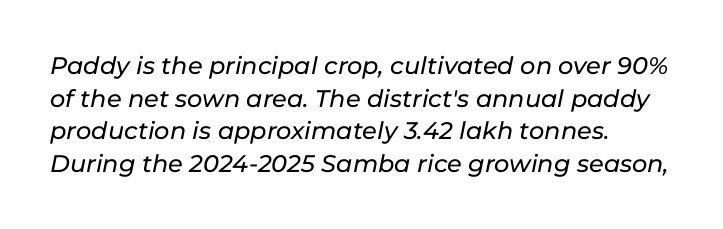
The image shows 24 px text type, italic (leaning right); set left-aligned, normal line spacing (1.36x), normal letter spacing, not underlined.
